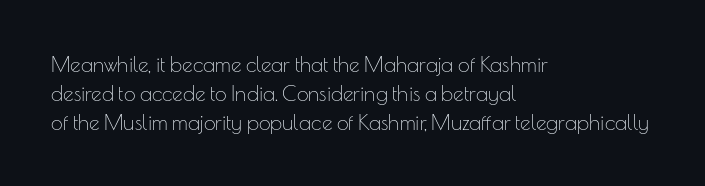
Letters rest on an invisible, unmarked baseline. Heaviness? Minimal to ordinary, like unemphasized prose. The rendering anchors every line to the left-hand side. The line-height multiplier appears to be the usual default.
